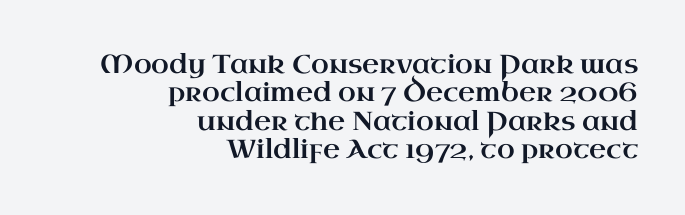
Beneath every word, the page is bare. Nope, not italic — everything's standing straight. Students, observe: this is what under-led, compact text looks like. Each word holds together tightly as a unit, with standard inter-letter gaps. In CSS terms this would be text-align: right.
